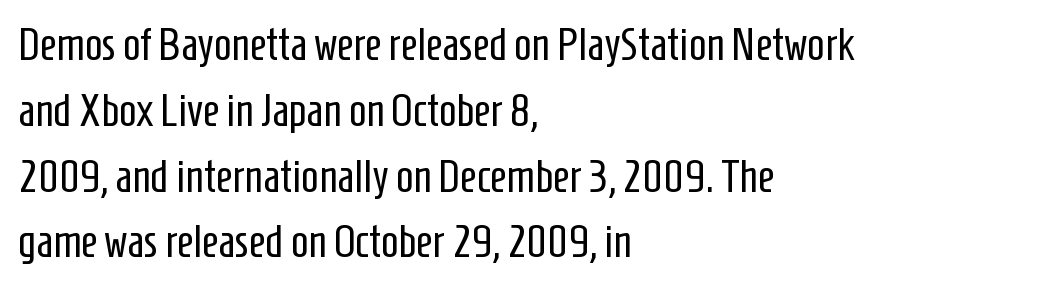
{"serif": "no", "italic": "no", "bold": "no", "weight": "regular", "width": "condensed", "stroke_contrast": "low", "x_height": "medium", "monospaced": "no", "underline": "no", "align": "left", "line_spacing": "normal", "line_spacing_ratio": 1.43, "letter_spacing": "normal", "letter_spacing_em": 0.0, "glyph_px": 46}
